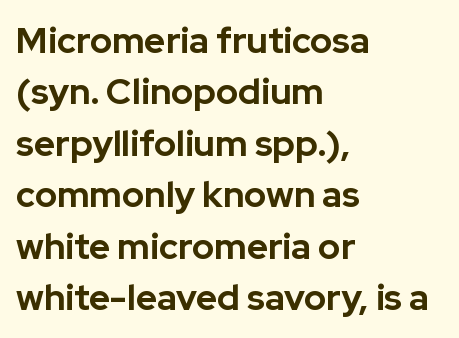
Words appear dense and cohesive because spacing is normal. This sample has the flowing, uneven cadence of proportional lettering. Underline: absent. The text was rendered using a sans face with plain stroke endings. Honestly, the row spacing looks completely unremarkable. Is there any slant? The stems are plumb.
